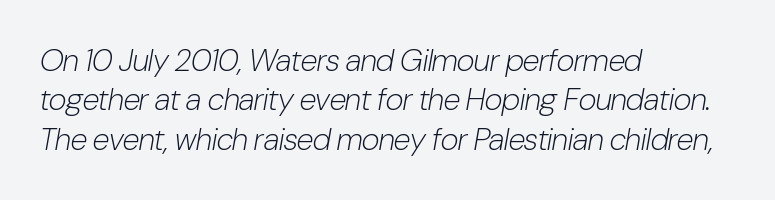
Q: Is the text bold? A: No.
Q: Is the text italic (slanted)? A: Yes, it leans right by about 10 degrees.
Q: Is the text underlined? A: No.
Q: How is the paragraph aligned? A: Left-aligned.
Q: Is the spacing between letters normal or unusually wide? A: Normal.
Q: Is the spacing between lines tight, normal or loose? A: Normal.
Q: Width (condensed, normal, or wide)? A: Condensed.
Q: Stroke contrast? A: Low.
Q: x-height? A: Medium.
Q: Monospaced? A: No.
